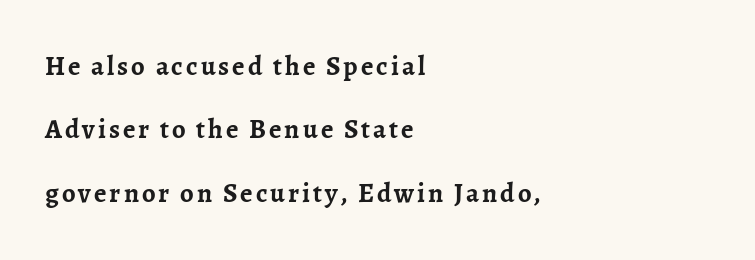
{"italic": "no", "bold": "yes", "underline": "no", "align": "left", "line_spacing": "loose", "line_spacing_ratio": 2.35, "glyph_px": 27}
